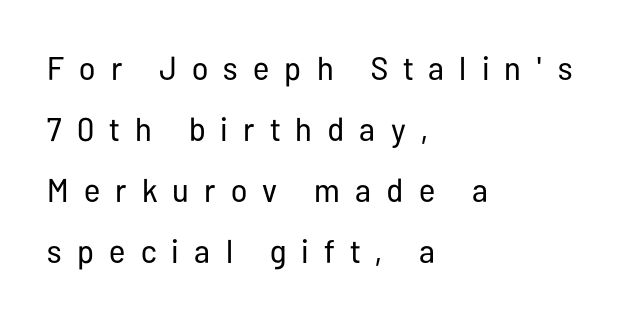
The image shows 33 px regular-weight, condensed sans-serif type, upright; set left-aligned, line spacing 1.85x, unusually wide letter spacing (+0.46 em), not underlined; low stroke contrast and a medium x-height.
